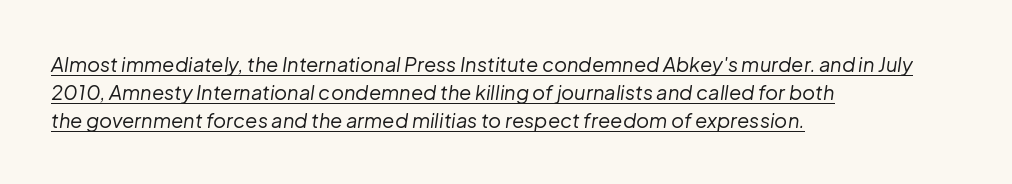
{"italic": "yes", "lean": "right", "slant_degrees": 8, "bold": "no", "underline": "yes", "align": "left", "line_spacing": "normal", "line_spacing_ratio": 1.4, "letter_spacing": "normal", "letter_spacing_em": 0.0, "glyph_px": 20}
